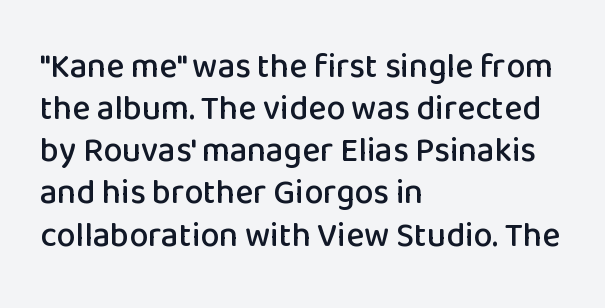
The image shows 34 px sans-serif type, upright; set left-aligned, line spacing 1.24x, normal letter spacing, not underlined; low stroke contrast and a medium x-height.
